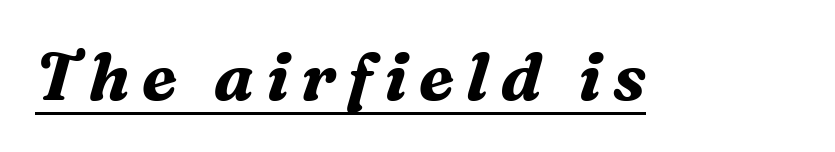
{"serif": "yes", "italic": "yes", "lean": "right", "slant_degrees": 16, "bold": "yes", "weight": "bold", "width": "normal", "stroke_contrast": "medium", "x_height": "medium", "monospaced": "no", "underline": "yes", "glyph_px": 66}
